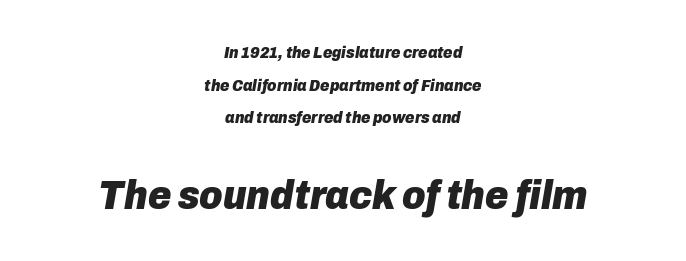
Just letters on the line, the space beneath them empty. Does the copy run flush right? No — it is centered line by line. Typesetter's note — lower block bumped up in size, upper block left smaller. What weight is shown? A full bold with thick strokes. Loosely led — the rows are spread out. Is this a fixed-width face? No — the glyphs have proportional, varying widths.
